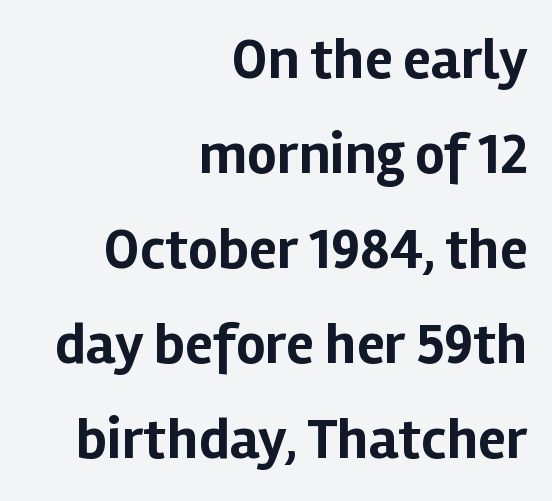
The image shows 58 px bold sans-serif type, upright; set right-aligned, normal line spacing (1.64x), normal letter spacing, not underlined; low stroke contrast and a medium x-height.
